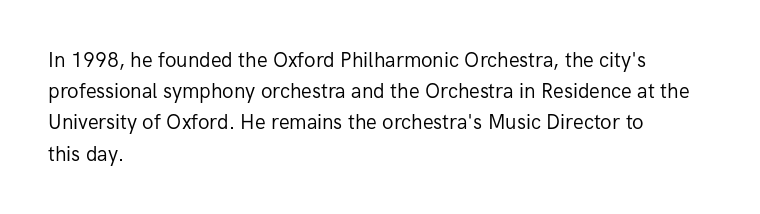
Q: Is the text bold? A: No.
Q: Is the text italic (slanted)? A: No, it is upright.
Q: Is the text underlined? A: No.
Q: How is the paragraph aligned? A: Left-aligned.
Q: Is the spacing between letters normal or unusually wide? A: Normal.
Q: Is the spacing between lines tight, normal or loose? A: Normal.
